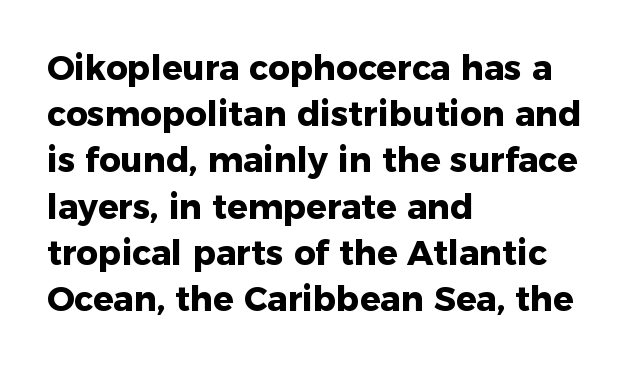
Q: Is the text bold? A: Yes.
Q: Is the text italic (slanted)? A: No, it is upright.
Q: Is the typeface a serif or a sans-serif typeface? A: Sans-serif.
Q: Is the text underlined? A: No.
Q: How is the paragraph aligned? A: Left-aligned.
Q: Is the spacing between letters normal or unusually wide? A: Normal.
Q: Is the spacing between lines tight, normal or loose? A: Normal.
Q: Width (condensed, normal, or wide)? A: Normal.
Q: Stroke contrast? A: Low.
Q: x-height? A: Medium.
Q: Monospaced? A: No.
